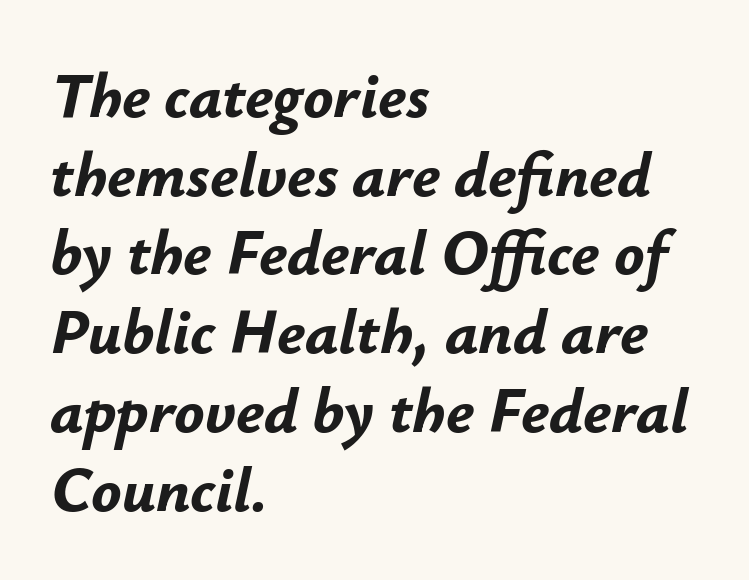
Characters follow at the spacing the type designer built in. Pretty heavy lettering here — definitely bold. Horizontal bands of white between lines are of average thickness. You could not count columns in this text — the font is proportionally spaced. A classic flush-left, rag-right setting is used for this passage.
